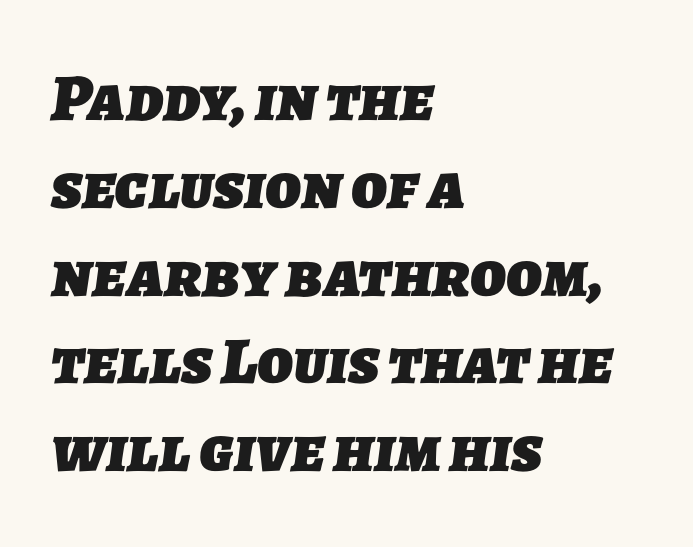
The image shows 67 px heavy sans-serif type; set left-aligned, normal line spacing (1.31x), normal letter spacing, not underlined; low stroke contrast and a medium x-height.
